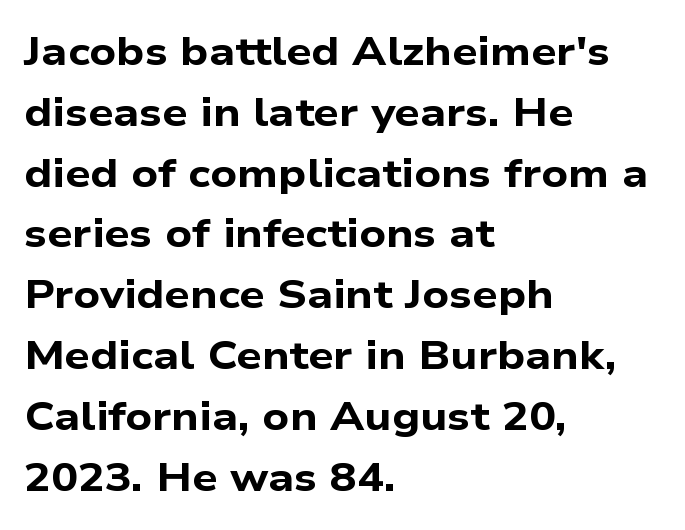
Q: Is the text bold? A: Yes.
Q: Is the typeface a serif or a sans-serif typeface? A: Sans-serif.
Q: Is the text underlined? A: No.
Q: How is the paragraph aligned? A: Left-aligned.
Q: Is the spacing between letters normal or unusually wide? A: Normal.
Q: Is the spacing between lines tight, normal or loose? A: Normal.
Q: Width (condensed, normal, or wide)? A: Wide.
Q: Stroke contrast? A: Low.
Q: x-height? A: Medium.
Q: Monospaced? A: No.
